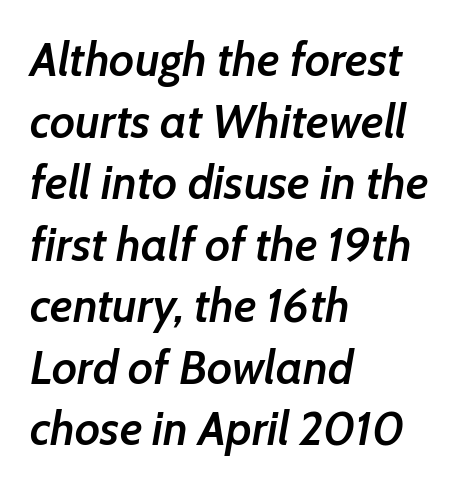
Q: Is the text bold? A: Semi-bold.
Q: Is the text italic (slanted)? A: Yes, it leans right by about 7 degrees.
Q: Is the text underlined? A: No.
Q: How is the paragraph aligned? A: Left-aligned.
Q: Is the spacing between letters normal or unusually wide? A: Normal.
Q: Is the spacing between lines tight, normal or loose? A: Normal.
Q: Width (condensed, normal, or wide)? A: Normal.
Q: Stroke contrast? A: Low.
Q: x-height? A: Medium.
Q: Monospaced? A: No.
